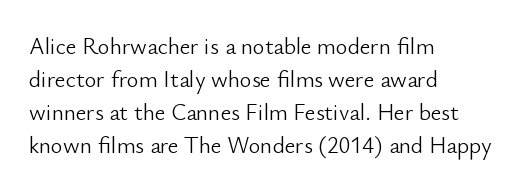
Q: Is the text bold? A: No.
Q: Is the text italic (slanted)? A: No, it is upright.
Q: Is the text underlined? A: No.
Q: How is the paragraph aligned? A: Left-aligned.
Q: Is the spacing between letters normal or unusually wide? A: Normal.
Q: Is the spacing between lines tight, normal or loose? A: Normal.
